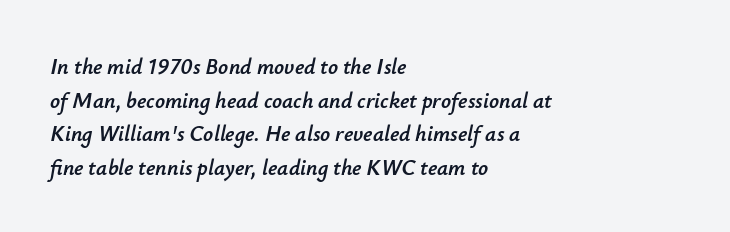
Style check: oblique. One glance says typical: line gaps are just what's usual. The passage is arranged the way most books set body copy — flush left. The rendering keeps characters at their native spacing. Only glyphs here, with clear space below each row.
